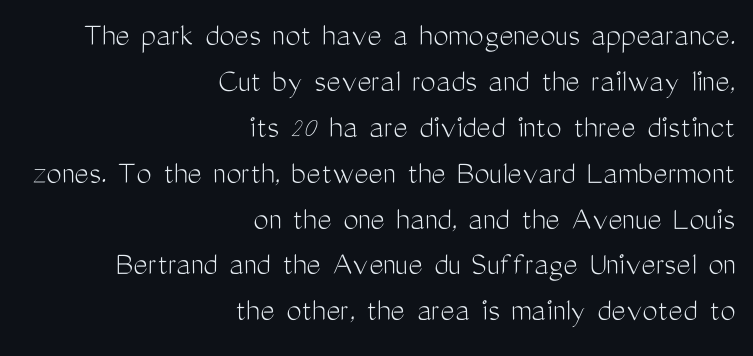
{"serif": "no", "italic": "no", "bold": "no", "weight": "light", "width": "condensed", "stroke_contrast": "medium", "x_height": "medium", "monospaced": "no", "underline": "no", "align": "right", "line_spacing": "normal", "line_spacing_ratio": 1.35, "letter_spacing": "normal", "letter_spacing_em": 0.0, "glyph_px": 34}
